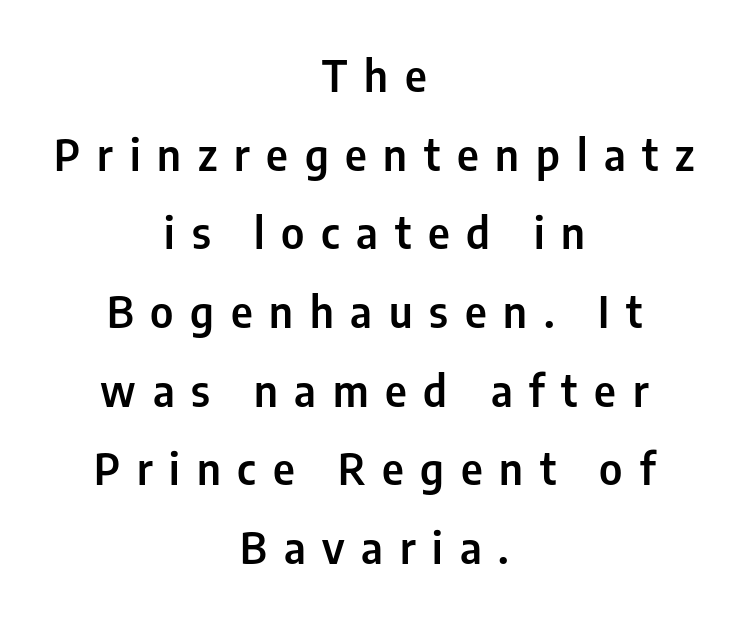
The image shows 43 px condensed sans-serif type, upright; set centered, line spacing 1.83x, unusually wide letter spacing (+0.39 em), not underlined; low stroke contrast and a medium x-height.
